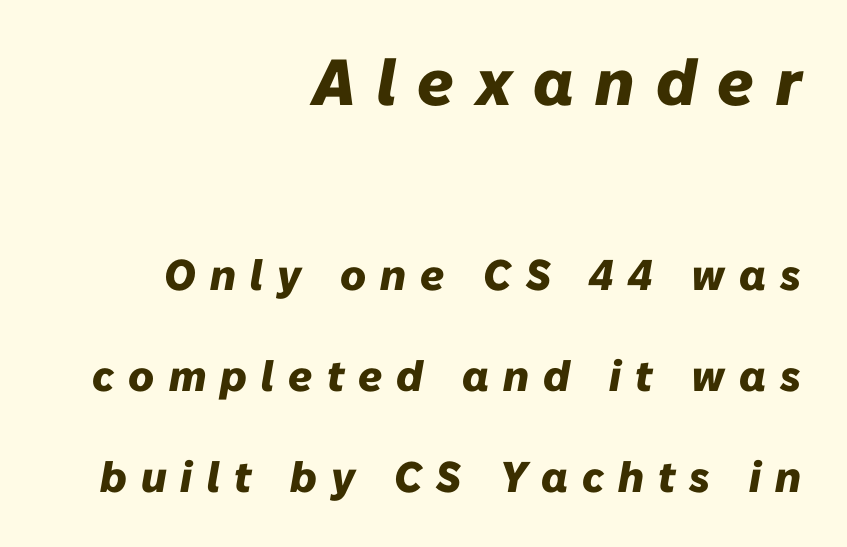
Q: Is the text bold? A: Yes.
Q: Is the text italic (slanted)? A: Yes, it leans right by about 10 degrees.
Q: Is the text underlined? A: No.
Q: How is the paragraph aligned? A: Right-aligned.
Q: Is the spacing between letters normal or unusually wide? A: Unusually wide.
Q: Is the spacing between lines tight, normal or loose? A: Loose.
Q: Which block of text is set in a larger size, the first (top) or the second (bottom)? A: The first (top) one.
Q: Width (condensed, normal, or wide)? A: Normal.
Q: Stroke contrast? A: Low.
Q: x-height? A: Medium.
Q: Monospaced? A: No.
